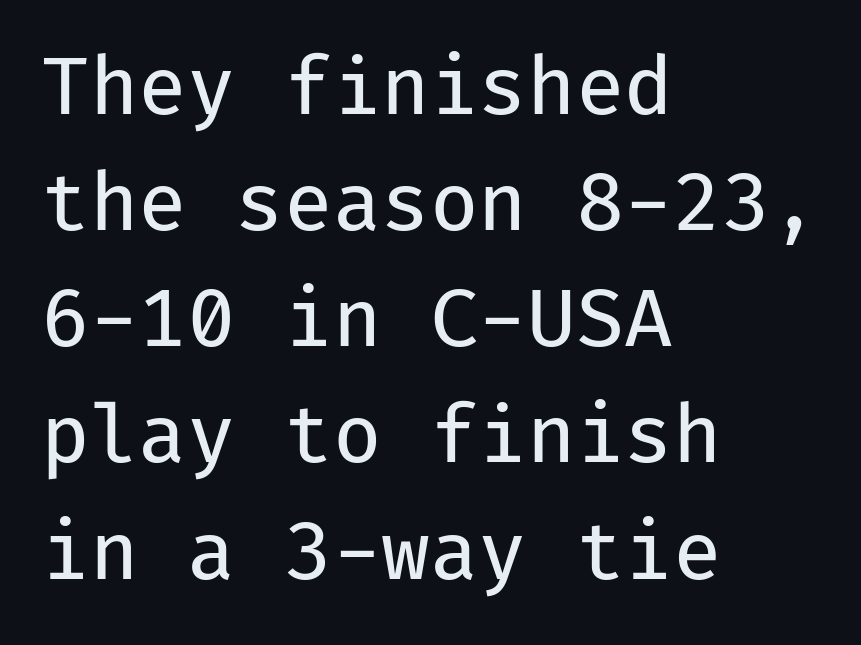
The image shows 79 px regular-weight sans-serif type, upright, monospaced; set left-aligned, normal line spacing (1.47x), normal letter spacing, not underlined; low stroke contrast and a medium x-height.
